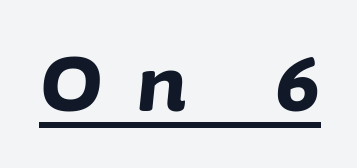
A full-strength bold gives these letters their thick strokes. Think of a printed novel: that variable character pitch is what you see here. Slant detected: the letters are inclined. Loose tracking; the words dissolve into strings of separated letters. Decoration check: the copy is underlined.
